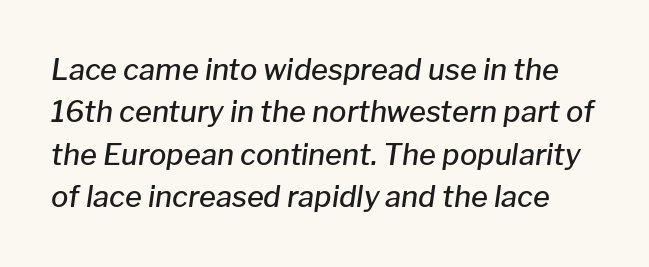
Q: Is the text bold? A: Semi-bold.
Q: Is the text italic (slanted)? A: Yes, it leans right by about 8 degrees.
Q: Is the text underlined? A: No.
Q: Is the spacing between letters normal or unusually wide? A: Normal.
Q: Is the spacing between lines tight, normal or loose? A: Normal.
Q: Width (condensed, normal, or wide)? A: Normal.
Q: Stroke contrast? A: Low.
Q: x-height? A: Medium.
Q: Monospaced? A: No.
